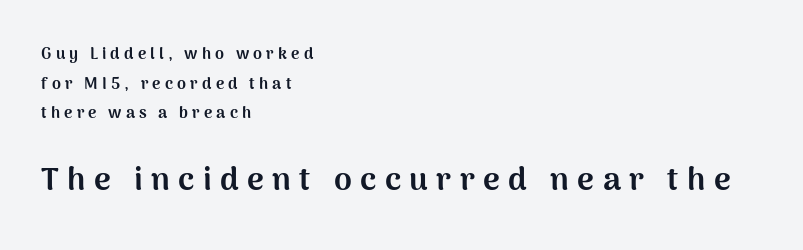
{"serif": "no", "italic": "no", "bold": "yes", "weight": "bold", "width": "normal", "stroke_contrast": "medium", "x_height": "medium", "monospaced": "no", "underline": "no", "align": "left", "line_spacing_ratio": 1.85, "letter_spacing": "wide", "letter_spacing_em": 0.26, "larger_block": "second", "size_ratio": 2.0, "glyph_px": 32}
